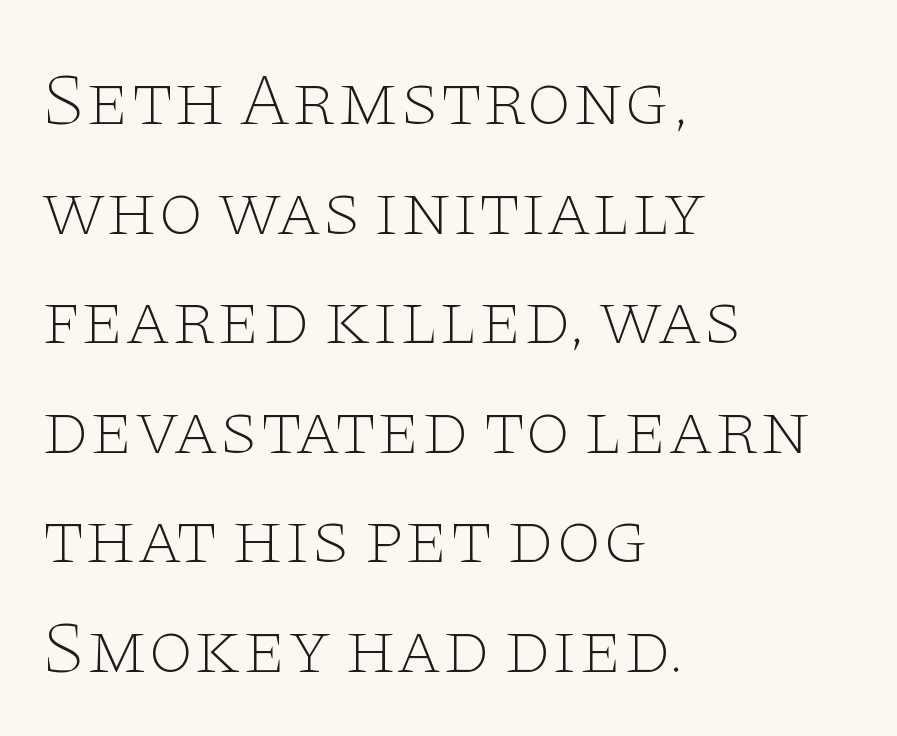
This is the regular roman posture of the typeface. The passage shown is typeset with a serif family. Notice how descenders clear the ascenders below comfortably — that's standard leading. The space beneath each line is pristine and unruled. Nothing unusual about the tracking: characters are spaced as the font intends.
